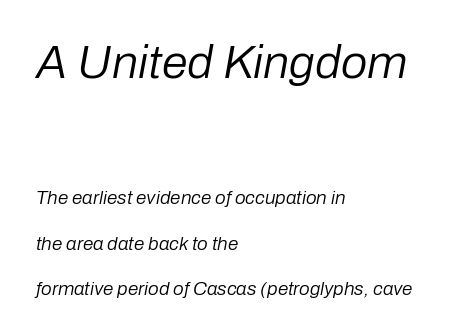
The image shows 47 px regular-weight type, italic (leaning right); set left-aligned, loose line spacing (2.41x), normal letter spacing, not underlined; the first (top) block is 2.47x larger; low stroke contrast and a medium x-height.
